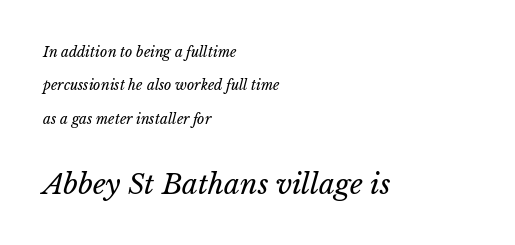
{"bold": "no", "weight": "regular", "width": "normal", "stroke_contrast": "low", "x_height": "medium", "monospaced": "no", "underline": "no", "align": "left", "line_spacing": "loose", "line_spacing_ratio": 2.39, "letter_spacing": "normal", "letter_spacing_em": 0.0, "larger_block": "second", "size_ratio": 2.0, "glyph_px": 28}
